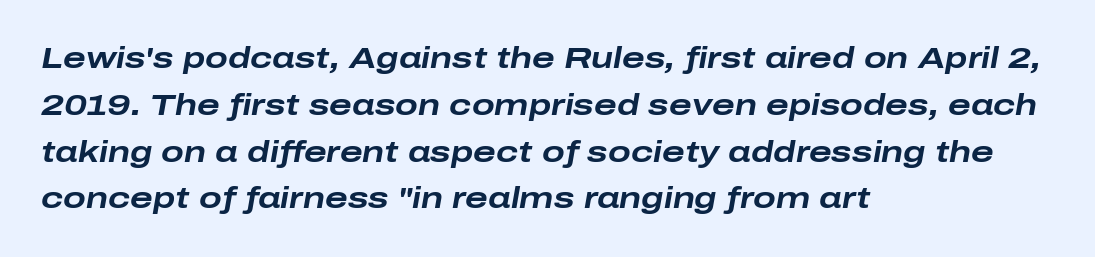
Q: Is the text bold? A: Yes.
Q: Is the text italic (slanted)? A: Yes, it leans right by about 10 degrees.
Q: Is the text underlined? A: No.
Q: How is the paragraph aligned? A: Left-aligned.
Q: Is the spacing between letters normal or unusually wide? A: Normal.
Q: Is the spacing between lines tight, normal or loose? A: Normal.
Q: Width (condensed, normal, or wide)? A: Wide.
Q: Stroke contrast? A: Low.
Q: x-height? A: Medium.
Q: Monospaced? A: No.
